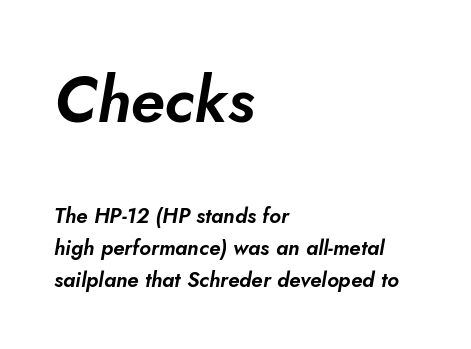
{"italic": "yes", "lean": "right", "slant_degrees": 5, "width": "normal", "stroke_contrast": "low", "x_height": "small", "monospaced": "no", "underline": "no", "align": "left", "line_spacing": "normal", "line_spacing_ratio": 1.52, "letter_spacing": "normal", "letter_spacing_em": 0.0, "larger_block": "first", "size_ratio": 3.0, "glyph_px": 63}
